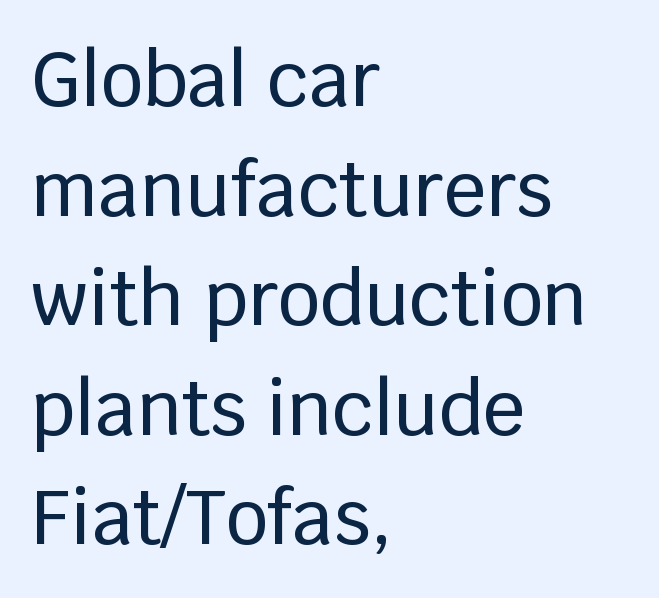
{"serif": "no", "italic": "no", "width": "normal", "stroke_contrast": "low", "x_height": "large", "monospaced": "no", "underline": "no", "align": "left", "line_spacing": "normal", "line_spacing_ratio": 1.48, "letter_spacing": "normal", "letter_spacing_em": 0.0, "glyph_px": 74}
